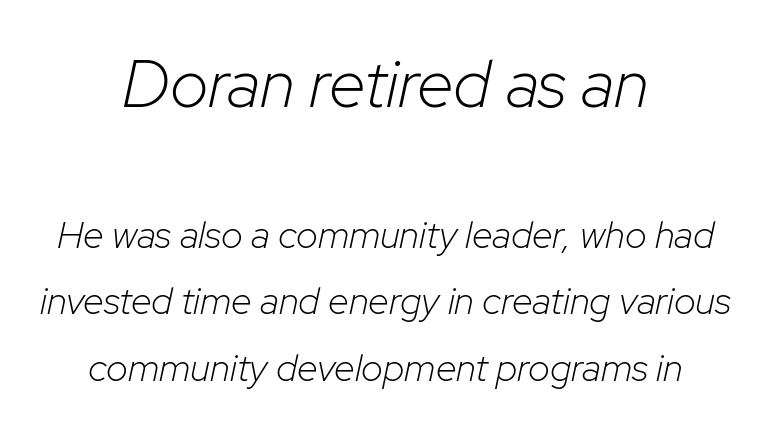
Bold? No — there's no thickening of the strokes. You could not count columns in this text — the font is proportionally spaced. The upper block of text is set noticeably larger than the block beneath it. The text carries the slant typical of an italic or oblique font.
